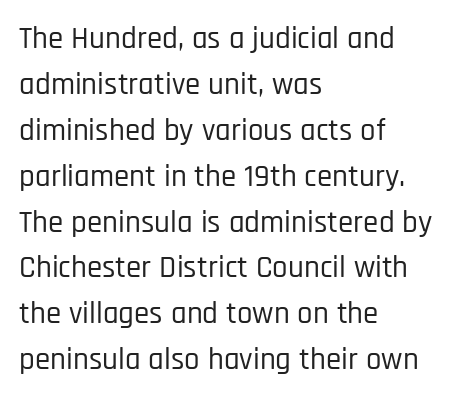
A normal amount of white space separates one row of letters from the next. What stands out about the letter spacing? Nothing — it is the standard amount. Leftover space on each line is placed entirely after the last word. This sample has the flowing, uneven cadence of proportional lettering.
